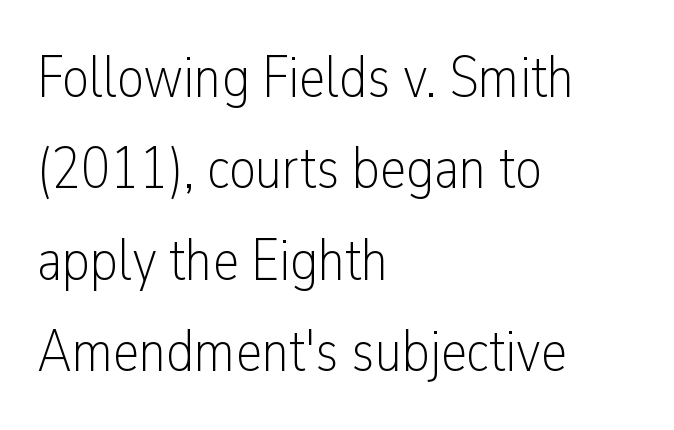
Q: Is the text bold? A: No.
Q: Is the text italic (slanted)? A: No, it is upright.
Q: Is the typeface a serif or a sans-serif typeface? A: Sans-serif.
Q: Is the text underlined? A: No.
Q: How is the paragraph aligned? A: Left-aligned.
Q: Is the spacing between letters normal or unusually wide? A: Normal.
Q: Is the spacing between lines tight, normal or loose? A: Normal.
Q: Width (condensed, normal, or wide)? A: Condensed.
Q: Stroke contrast? A: Low.
Q: x-height? A: Medium.
Q: Monospaced? A: No.
